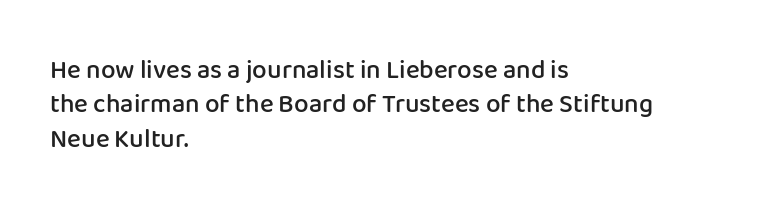
Q: Is the text bold? A: Semi-bold.
Q: Is the text italic (slanted)? A: No, it is upright.
Q: Is the text underlined? A: No.
Q: How is the paragraph aligned? A: Left-aligned.
Q: Is the spacing between letters normal or unusually wide? A: Normal.
Q: Is the spacing between lines tight, normal or loose? A: Normal.
